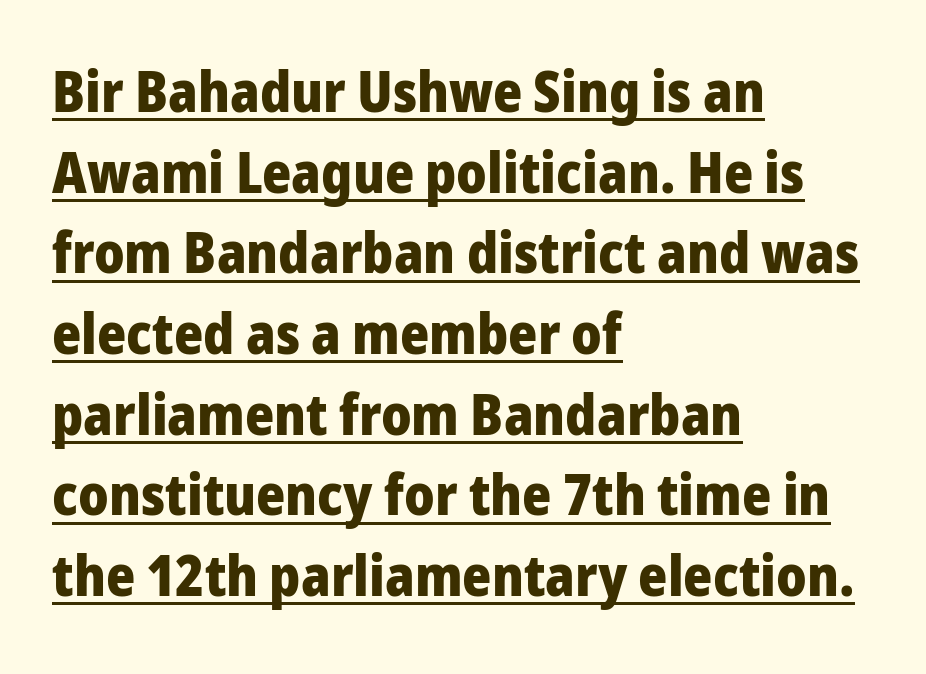
Q: Is the text bold? A: Yes.
Q: Is the text italic (slanted)? A: No, it is upright.
Q: Is the typeface a serif or a sans-serif typeface? A: Sans-serif.
Q: Is the text underlined? A: Yes.
Q: How is the paragraph aligned? A: Left-aligned.
Q: Is the spacing between letters normal or unusually wide? A: Normal.
Q: Is the spacing between lines tight, normal or loose? A: Normal.
Q: Width (condensed, normal, or wide)? A: Normal.
Q: Stroke contrast? A: Low.
Q: x-height? A: Medium.
Q: Monospaced? A: No.
